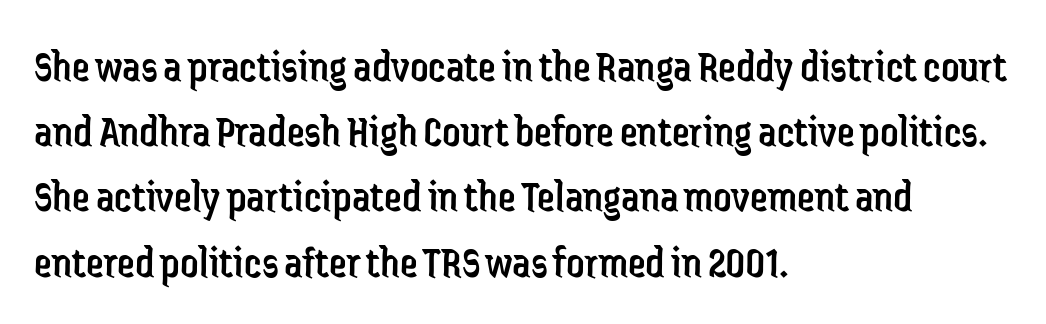
{"serif": "no", "italic": "no", "bold": "no", "weight": "regular", "width": "condensed", "stroke_contrast": "low", "x_height": "medium", "monospaced": "no", "underline": "no", "align": "left", "line_spacing": "normal", "line_spacing_ratio": 1.45, "letter_spacing": "normal", "letter_spacing_em": 0.0, "glyph_px": 45}
